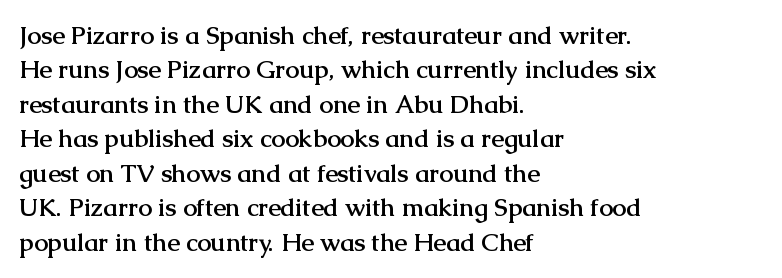
{"italic": "no", "bold": "yes", "underline": "no", "align": "left", "line_spacing": "normal", "line_spacing_ratio": 1.38, "letter_spacing": "normal", "letter_spacing_em": 0.0, "glyph_px": 25}
